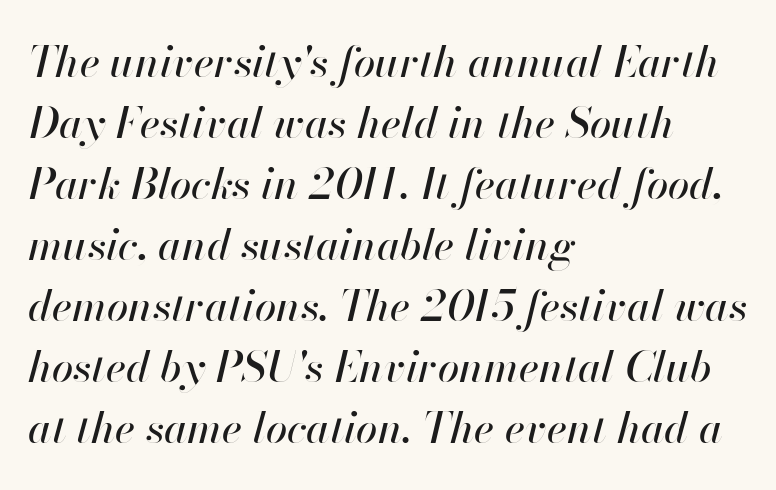
Q: Is the text italic (slanted)? A: Yes, it leans right by about 13 degrees.
Q: Is the text underlined? A: No.
Q: How is the paragraph aligned? A: Left-aligned.
Q: Is the spacing between letters normal or unusually wide? A: Normal.
Q: Is the spacing between lines tight, normal or loose? A: Normal.
Q: Width (condensed, normal, or wide)? A: Normal.
Q: Stroke contrast? A: High.
Q: x-height? A: Small.
Q: Monospaced? A: No.
